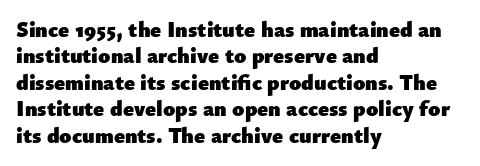
The image shows 22 px bold type, upright; set left-aligned, line spacing 1.2x, normal letter spacing, not underlined.
